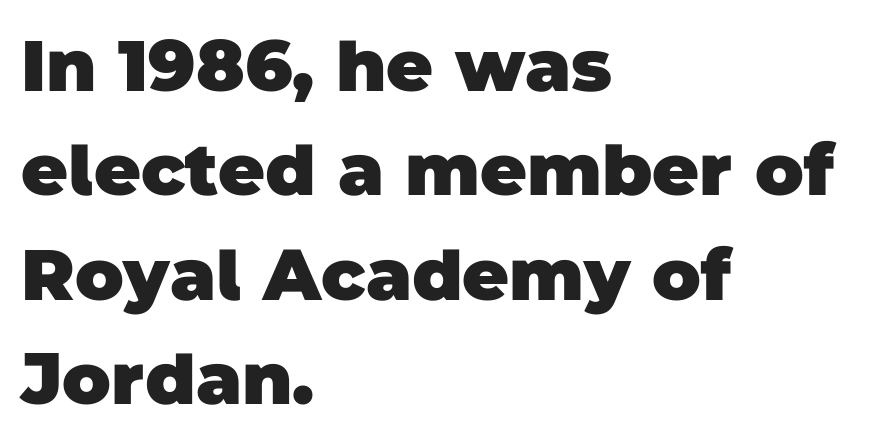
{"serif": "no", "bold": "yes", "weight": "heavy", "width": "normal", "stroke_contrast": "low", "x_height": "large", "monospaced": "no", "underline": "no", "align": "left", "line_spacing": "normal", "line_spacing_ratio": 1.45, "letter_spacing": "normal", "letter_spacing_em": 0.0, "glyph_px": 72}
